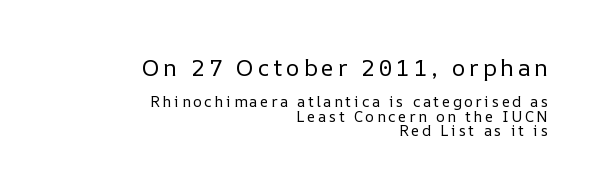
The leading is snug, giving the passage a crowded texture. The strokes are not fattened; the text isn't bold. Underlining? Definitely not there. In this sample the first text group is rendered at the bigger scale. The lettering holds an erect, upright posture throughout. The setting favours the right margin, as signatures and pull-quotes sometimes do.
